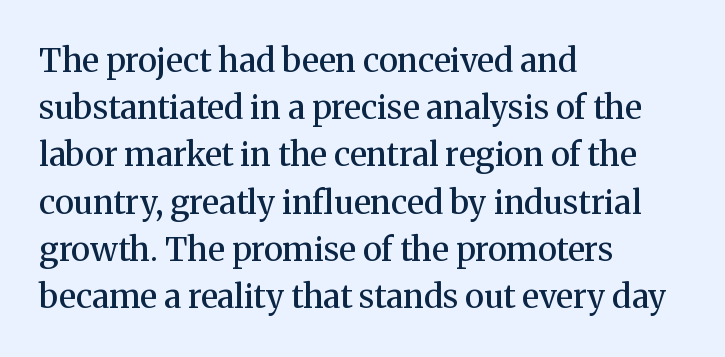
Check where the strokes stop: tiny serifs finish them off. The lines in this sample share a left origin and differ only in where they stop. The line texture is even and compact thanks to regular tracking. Stems and bowls a touch heavier than normal — semibold.
